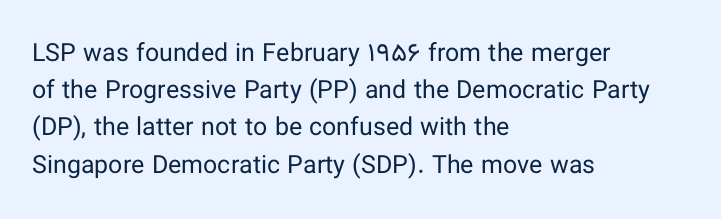
Q: Is the text bold? A: No.
Q: Is the text italic (slanted)? A: No, it is upright.
Q: Is the text underlined? A: No.
Q: How is the paragraph aligned? A: Left-aligned.
Q: Is the spacing between letters normal or unusually wide? A: Normal.
Q: Is the spacing between lines tight, normal or loose? A: Normal.
